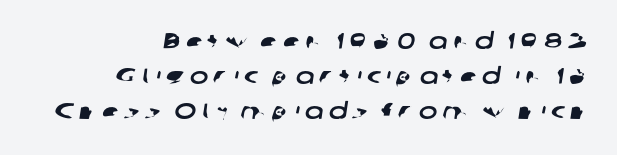
The image shows 22 px text type; set right-aligned, normal line spacing (1.59x), unusually wide letter spacing (+0.24 em), not underlined.
